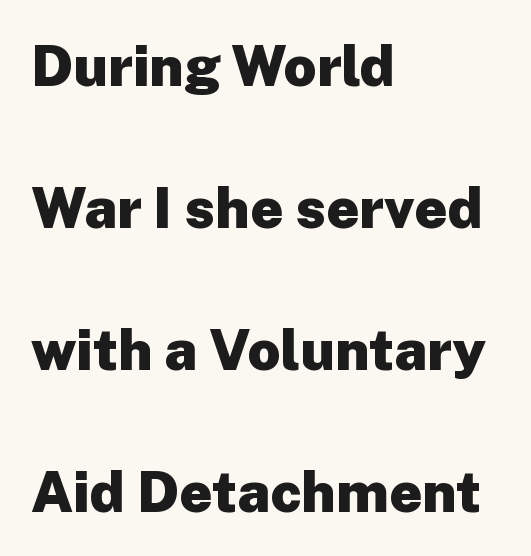
The text block is weighted toward the left margin, trailing off unevenly rightward. No word sits above an underline. Weight: bold. How are the letters spaced? Ordinarily, with no added tracking. In terms of posture, this sample is upright. The face used here is proportionally spaced, like ordinary book or web type.
